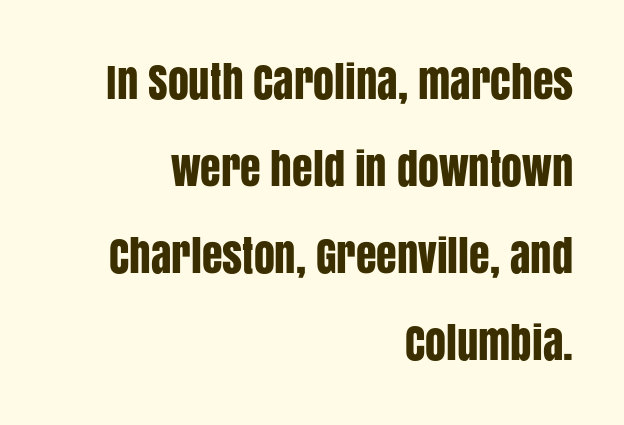
{"serif": "no", "italic": "no", "width": "condensed", "stroke_contrast": "low", "x_height": "large", "monospaced": "no", "underline": "no", "align": "right", "line_spacing": "loose", "line_spacing_ratio": 2.07, "letter_spacing": "normal", "letter_spacing_em": 0.0, "glyph_px": 42}
